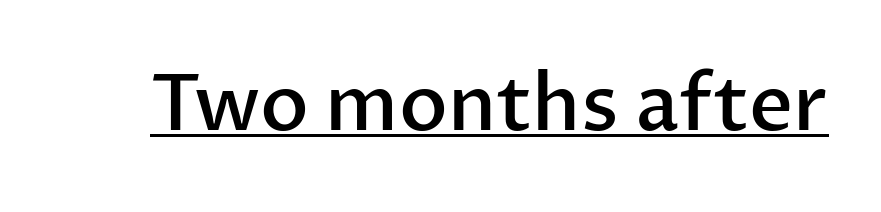
No italicization has been applied; the sample stays upright. The words here are underlined. Does the weight exceed regular? Yes, but only to semibold. Tracking value appears to be zero — textbook default spacing.
